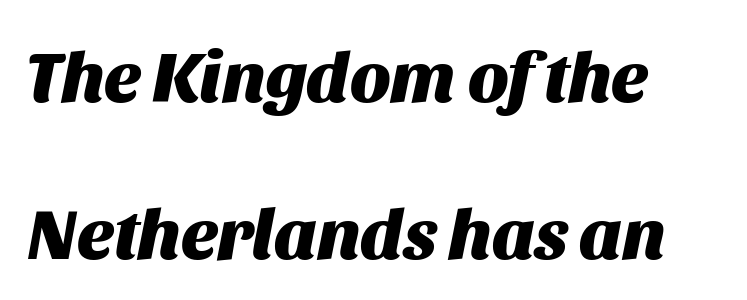
{"italic": "yes", "lean": "right", "slant_degrees": 11, "bold": "yes", "weight": "heavy", "width": "normal", "stroke_contrast": "medium", "x_height": "large", "monospaced": "no", "underline": "no", "align": "left", "line_spacing": "loose", "line_spacing_ratio": 2.18, "letter_spacing": "normal", "letter_spacing_em": 0.0, "glyph_px": 72}
